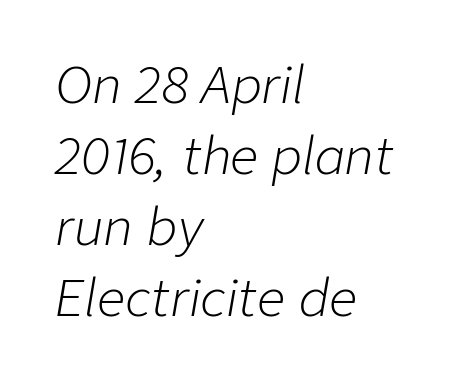
Q: Is the text bold? A: No.
Q: Is the text italic (slanted)? A: Yes, it leans right by about 9 degrees.
Q: Is the text underlined? A: No.
Q: How is the paragraph aligned? A: Left-aligned.
Q: Is the spacing between letters normal or unusually wide? A: Normal.
Q: Is the spacing between lines tight, normal or loose? A: Normal.
Q: Width (condensed, normal, or wide)? A: Normal.
Q: Stroke contrast? A: Low.
Q: x-height? A: Medium.
Q: Monospaced? A: No.
